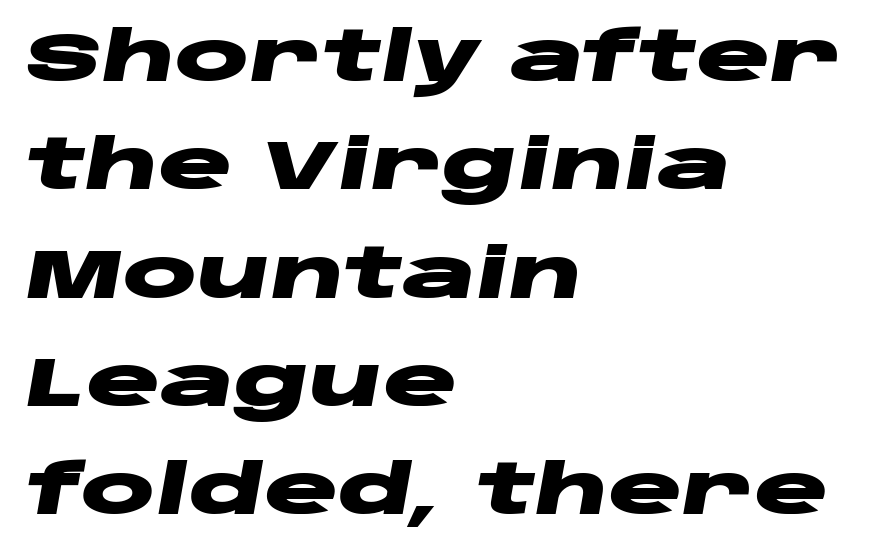
The image shows 69 px heavy, wide type, italic (leaning right); set left-aligned, normal line spacing (1.57x), normal letter spacing, not underlined; low stroke contrast and a large x-height.
